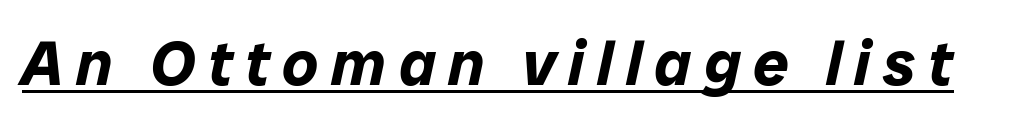
Underlined type. Do the characters align in a grid? No, the font is proportional. Every letter is thick-stroked: bold, no question. Words appear elongated and porous because spacing is wide.
